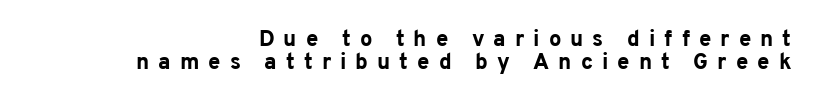
{"italic": "no", "bold": "yes", "underline": "no", "line_spacing": "tight", "line_spacing_ratio": 1.03, "letter_spacing": "wide", "letter_spacing_em": 0.41, "glyph_px": 22}
